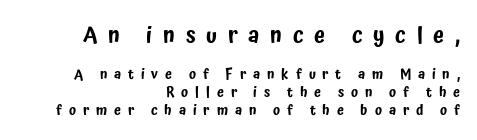
Loose tracking; the words dissolve into strings of separated letters. Right-aligned paragraph, ragged on the left. The composition opens big and finishes small. The gap between lines stays unmarked. Quick note: interline space is typical.
